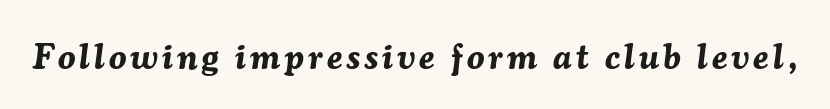
The image shows 35 px bold type, italic (leaning right); set not underlined; medium stroke contrast and a medium x-height.
